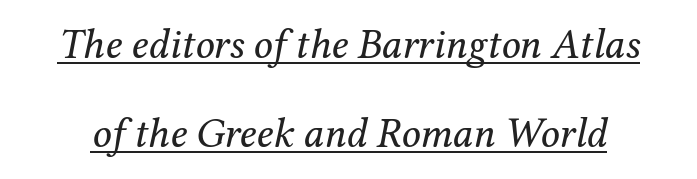
These lines keep a tight, regular rhythm from letter to letter. Line spacing here is loose. The letters carry serifs — small finishing strokes at the ends of their stems. A light-to-regular cut is what we see here.
